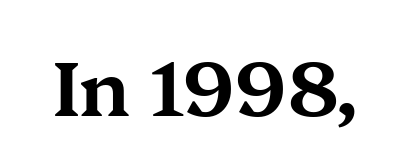
The image shows 76 px wide serif type, upright; set normal letter spacing, not underlined; medium stroke contrast and a medium x-height.
